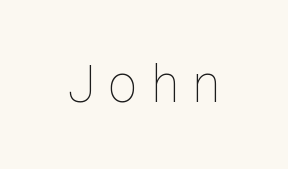
{"italic": "no", "bold": "no", "weight": "thin", "width": "normal", "stroke_contrast": "low", "x_height": "medium", "monospaced": "no", "underline": "no", "letter_spacing": "wide", "letter_spacing_em": 0.26, "glyph_px": 51}
